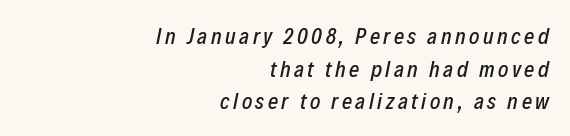
{"italic": "yes", "lean": "right", "slant_degrees": 12, "underline": "no", "align": "right", "line_spacing": "normal", "line_spacing_ratio": 1.48, "glyph_px": 22}
